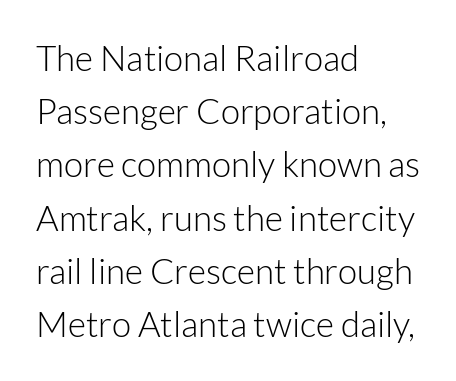
{"serif": "no", "italic": "no", "bold": "no", "weight": "light", "width": "normal", "stroke_contrast": "low", "x_height": "medium", "monospaced": "no", "underline": "no", "align": "left", "line_spacing": "normal", "line_spacing_ratio": 1.52, "letter_spacing": "normal", "letter_spacing_em": 0.0, "glyph_px": 35}
